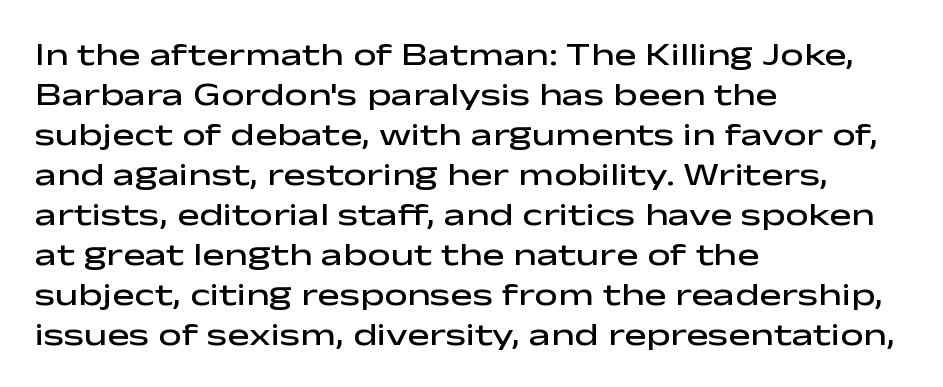
{"serif": "no", "italic": "no", "bold": "semi", "weight": "semibold", "width": "wide", "stroke_contrast": "low", "x_height": "medium", "monospaced": "no", "underline": "no", "align": "left", "line_spacing_ratio": 1.21, "letter_spacing": "normal", "letter_spacing_em": 0.0, "glyph_px": 33}
